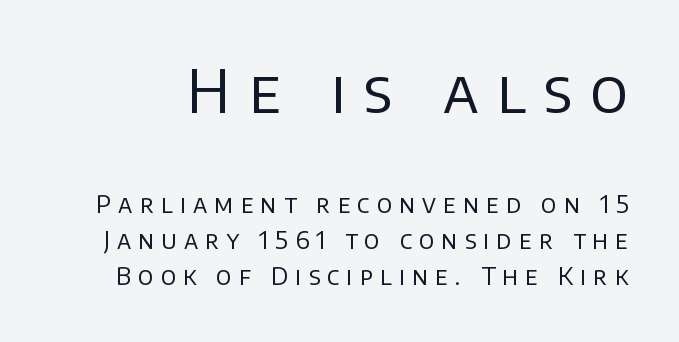
Q: Is the text bold? A: No.
Q: Is the text italic (slanted)? A: No, it is upright.
Q: Is the typeface a serif or a sans-serif typeface? A: Sans-serif.
Q: Is the text underlined? A: No.
Q: Is the spacing between letters normal or unusually wide? A: Unusually wide.
Q: Is the spacing between lines tight, normal or loose? A: Normal.
Q: Which block of text is set in a larger size, the first (top) or the second (bottom)? A: The first (top) one.
Q: Width (condensed, normal, or wide)? A: Normal.
Q: Stroke contrast? A: Low.
Q: x-height? A: Large.
Q: Monospaced? A: No.
